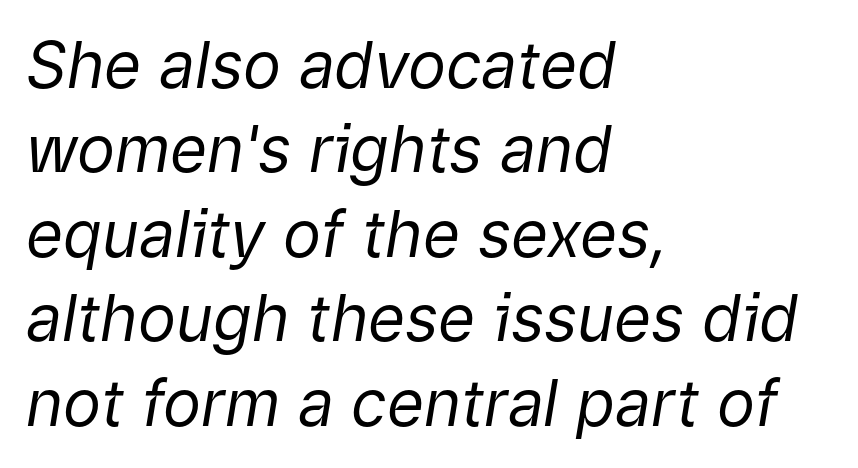
Weight class: somewhere from thin through regular. Where is the straight margin? On the left. Characters follow at the spacing the type designer built in. If you measured baseline to baseline, you'd find a middling distance. Slanted lettering throughout. A clean baseline with only descenders dipping below it.
